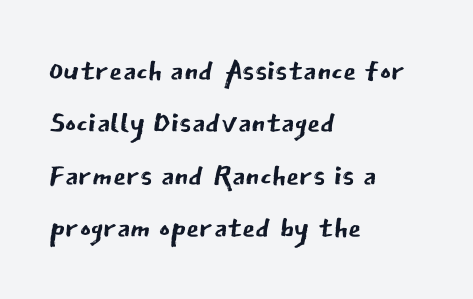
Unmarked baselines from the first word to the last. The face used here is proportionally spaced, like ordinary book or web type. Whoever set this chose a conventional vertical rhythm. Nothing unusual about the tracking: characters are spaced as the font intends. Ordinary non-slanted type is in use. Look at the bottom of the vertical strokes: they stop flat, with no serifs.
